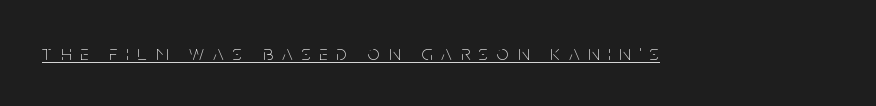
Q: Is the text bold? A: No.
Q: Is the text italic (slanted)? A: No, it is upright.
Q: Is the text underlined? A: Yes.
Q: Is the spacing between letters normal or unusually wide? A: Unusually wide.
